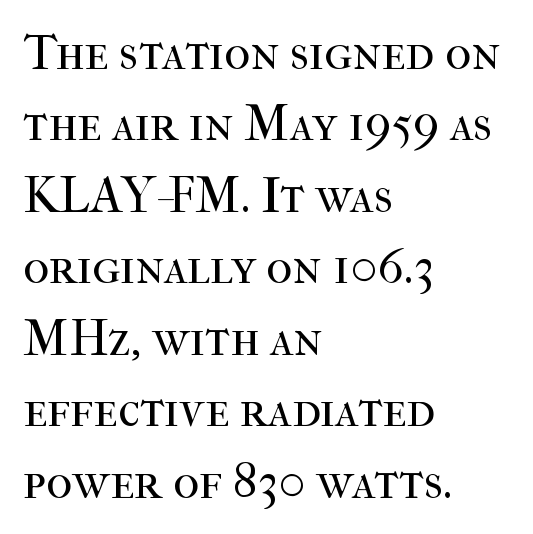
The paragraph shown leans on its left margin. The rows are spaced the way most documents space them. Nothing heavy about these letters — not bold at all. The space directly below the letters is spotless. The line texture is even and compact thanks to regular tracking.
